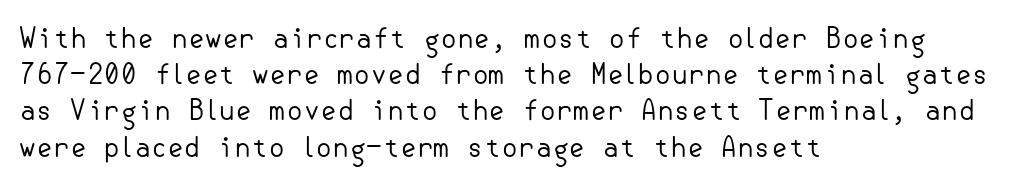
{"italic": "no", "bold": "no", "underline": "no", "align": "left", "line_spacing": "normal", "line_spacing_ratio": 1.34, "letter_spacing": "normal", "letter_spacing_em": 0.0, "glyph_px": 27}
